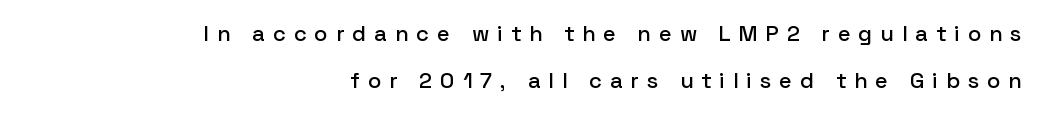
The image shows 22 px text type, upright; set right-aligned, loose line spacing (2.13x), unusually wide letter spacing (+0.36 em), not underlined.
